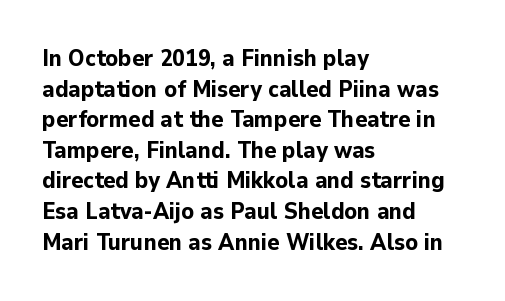
Nobody touched the tracking dial on this one. Heft: maximum for text — a bold. The rendering anchors every line to the left-hand side. The line-height multiplier appears to be the usual default.
